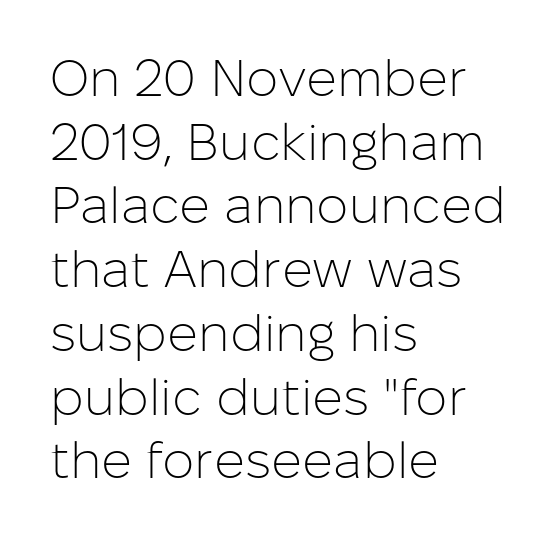
Q: Is the text bold? A: No.
Q: Is the text italic (slanted)? A: No, it is upright.
Q: Is the typeface a serif or a sans-serif typeface? A: Sans-serif.
Q: Is the text underlined? A: No.
Q: How is the paragraph aligned? A: Left-aligned.
Q: Is the spacing between letters normal or unusually wide? A: Normal.
Q: Is the spacing between lines tight, normal or loose? A: Normal.
Q: Width (condensed, normal, or wide)? A: Normal.
Q: Stroke contrast? A: Low.
Q: x-height? A: Medium.
Q: Monospaced? A: No.
